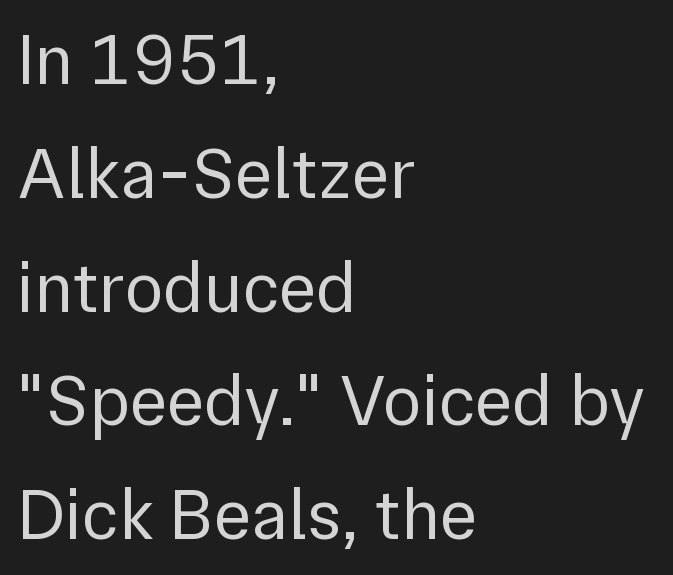
{"serif": "no", "italic": "no", "bold": "no", "weight": "regular", "width": "normal", "stroke_contrast": "low", "x_height": "medium", "monospaced": "no", "underline": "no", "align": "left", "line_spacing": "normal", "line_spacing_ratio": 1.58, "letter_spacing": "normal", "letter_spacing_em": 0.0, "glyph_px": 72}
